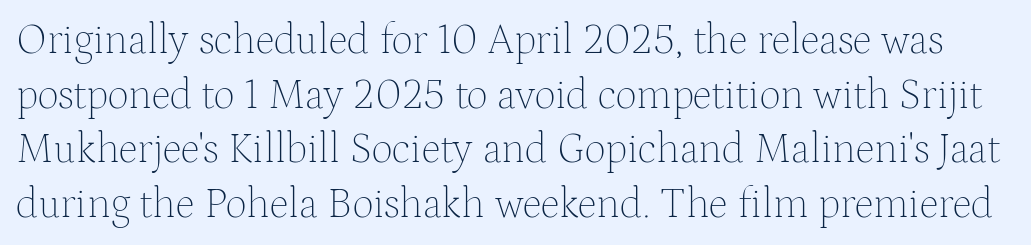
Q: Is the text bold? A: No.
Q: Is the text italic (slanted)? A: No, it is upright.
Q: Is the typeface a serif or a sans-serif typeface? A: Serif.
Q: Is the text underlined? A: No.
Q: Is the spacing between letters normal or unusually wide? A: Normal.
Q: Is the spacing between lines tight, normal or loose? A: Normal.
Q: Width (condensed, normal, or wide)? A: Normal.
Q: Stroke contrast? A: Medium.
Q: x-height? A: Medium.
Q: Monospaced? A: No.
